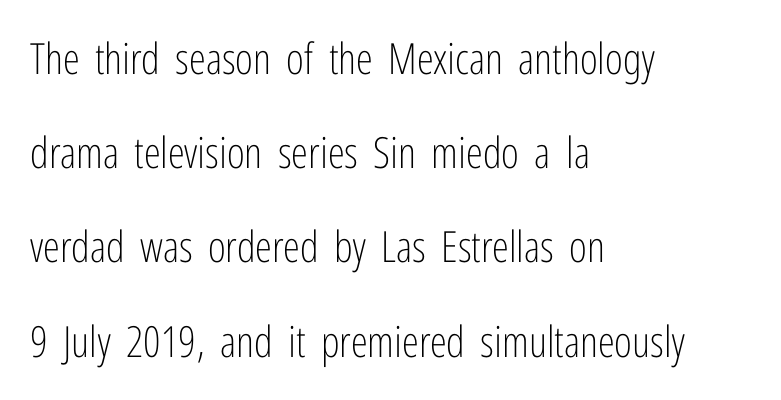
The image shows 43 px light, condensed sans-serif type, upright; set left-aligned, loose line spacing (2.19x), normal letter spacing, not underlined; low stroke contrast and a medium x-height.
